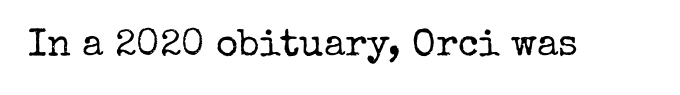
Is the type heavy? It reads as light-to-regular instead. Lines of text with bare space underneath. Regarding serifs, this sample has them. This is the regular roman posture of the typeface. Spacing verdict: proportional, widths tailored to each character. Words appear dense and cohesive because spacing is normal.
